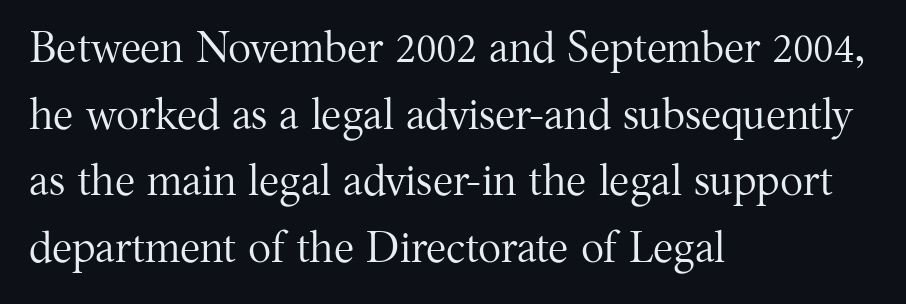
Q: Is the text bold? A: No.
Q: Is the text italic (slanted)? A: No, it is upright.
Q: Is the typeface a serif or a sans-serif typeface? A: Serif.
Q: Is the text underlined? A: No.
Q: How is the paragraph aligned? A: Left-aligned.
Q: Is the spacing between letters normal or unusually wide? A: Normal.
Q: Is the spacing between lines tight, normal or loose? A: Normal.
Q: Width (condensed, normal, or wide)? A: Normal.
Q: Stroke contrast? A: Medium.
Q: x-height? A: Medium.
Q: Monospaced? A: No.
